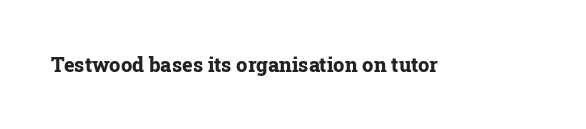
Q: Is the text bold? A: Yes.
Q: Is the text italic (slanted)? A: No, it is upright.
Q: Is the text underlined? A: No.
Q: Is the spacing between letters normal or unusually wide? A: Normal.
